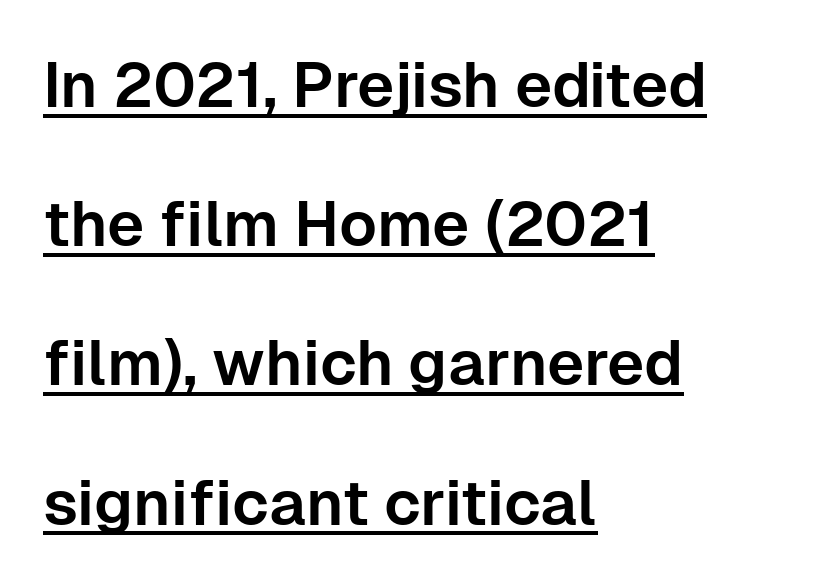
The image shows 63 px sans-serif type, upright; set left-aligned, loose line spacing (2.21x), normal letter spacing, underlined; low stroke contrast and a medium x-height.
